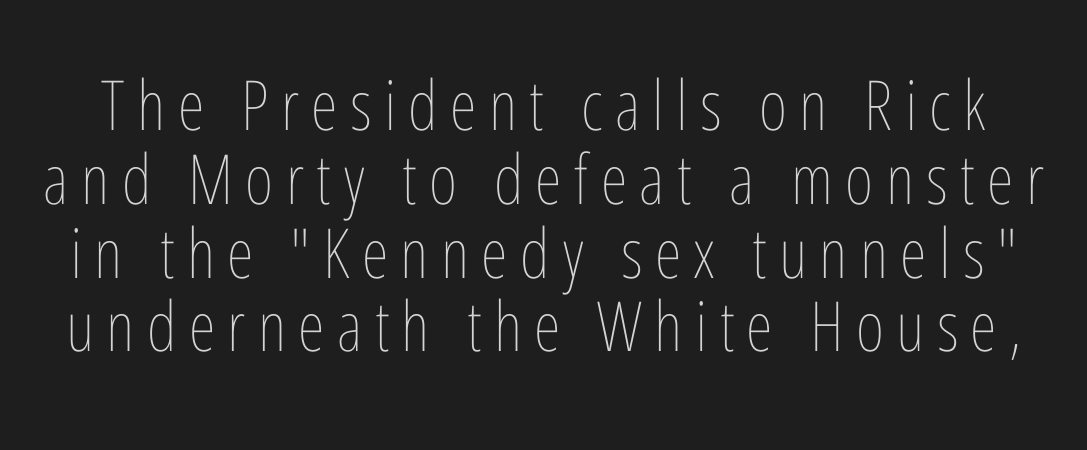
The image shows 69 px thin, condensed type, upright; set tight line spacing (1.07x), not underlined; low stroke contrast and a medium x-height.
